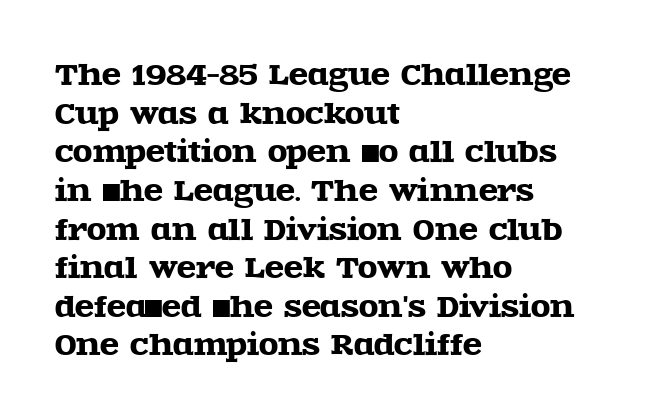
Regular leading. You could not count columns in this text — the font is proportionally spaced. The space directly below the letters is spotless. This sample uses a serif face. This sample is left-justified, so line endings fall wherever the words run out.
